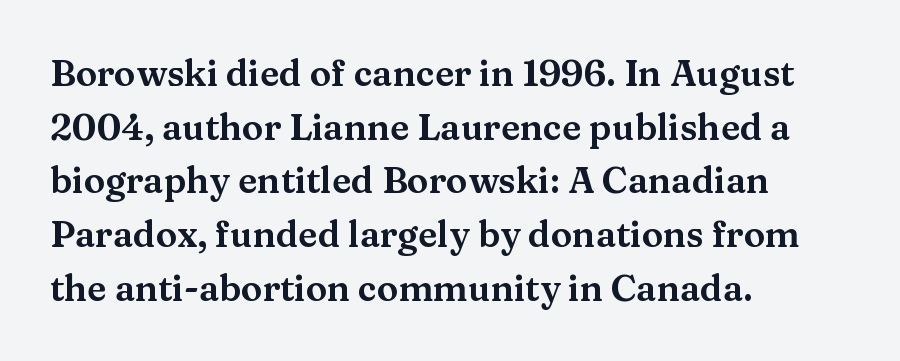
The image shows 36 px wide serif type, upright; set left-aligned, normal line spacing (1.49x), normal letter spacing, not underlined; medium stroke contrast and a medium x-height.
